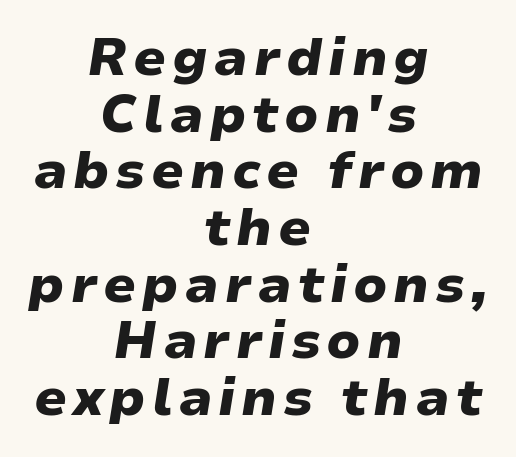
The image shows 52 px heavy, wide type, italic (leaning right); set centered, tight line spacing (1.09x), not underlined; low stroke contrast and a medium x-height.
